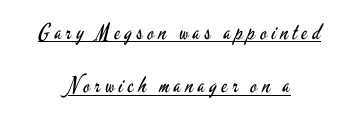
The image shows 22 px text type; set centered, loose line spacing (2.42x), unusually wide letter spacing (+0.21 em), underlined.
